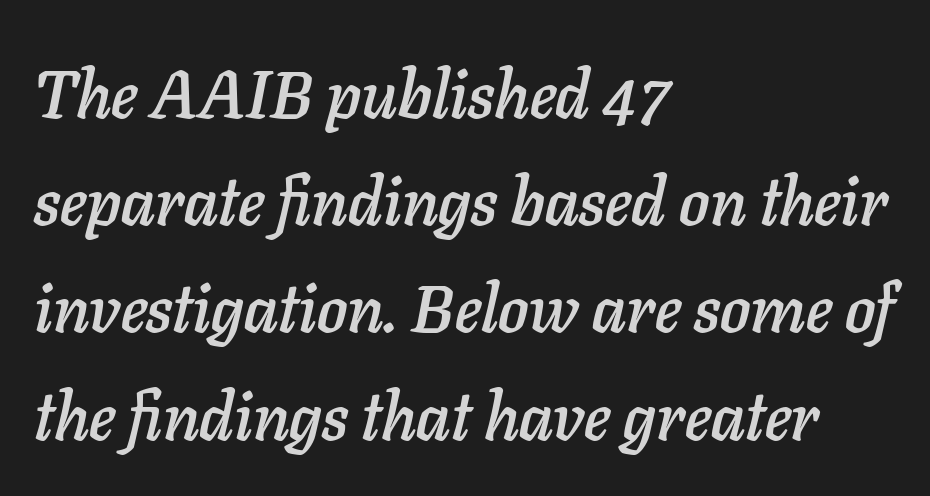
Q: Is the text italic (slanted)? A: Yes, it leans right by about 11 degrees.
Q: Is the text underlined? A: No.
Q: How is the paragraph aligned? A: Left-aligned.
Q: Is the spacing between letters normal or unusually wide? A: Normal.
Q: Is the spacing between lines tight, normal or loose? A: Normal.
Q: Width (condensed, normal, or wide)? A: Normal.
Q: Stroke contrast? A: Low.
Q: x-height? A: Medium.
Q: Monospaced? A: No.
